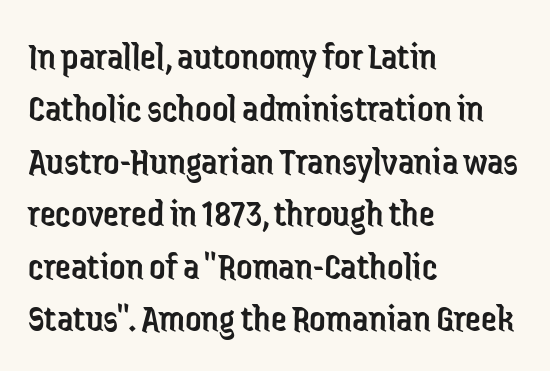
Every character sits straight up, as roman type does. Plain, unruled lines of type. Caption: face not bold, strokes unweighted. Each new line begins a customary step beneath the previous one.
